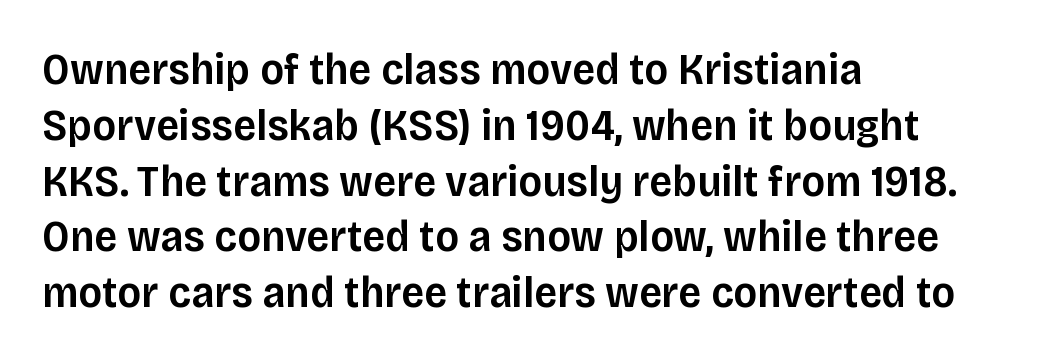
{"serif": "no", "italic": "no", "bold": "semi", "weight": "semibold", "width": "normal", "stroke_contrast": "low", "x_height": "large", "monospaced": "no", "underline": "no", "align": "left", "line_spacing_ratio": 1.24, "letter_spacing": "normal", "letter_spacing_em": 0.0, "glyph_px": 45}
